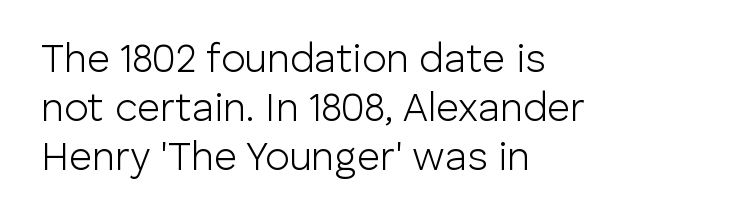
Q: Is the text bold? A: No.
Q: Is the text italic (slanted)? A: No, it is upright.
Q: Is the typeface a serif or a sans-serif typeface? A: Sans-serif.
Q: Is the text underlined? A: No.
Q: How is the paragraph aligned? A: Left-aligned.
Q: Is the spacing between letters normal or unusually wide? A: Normal.
Q: Width (condensed, normal, or wide)? A: Normal.
Q: Stroke contrast? A: Low.
Q: x-height? A: Medium.
Q: Monospaced? A: No.
